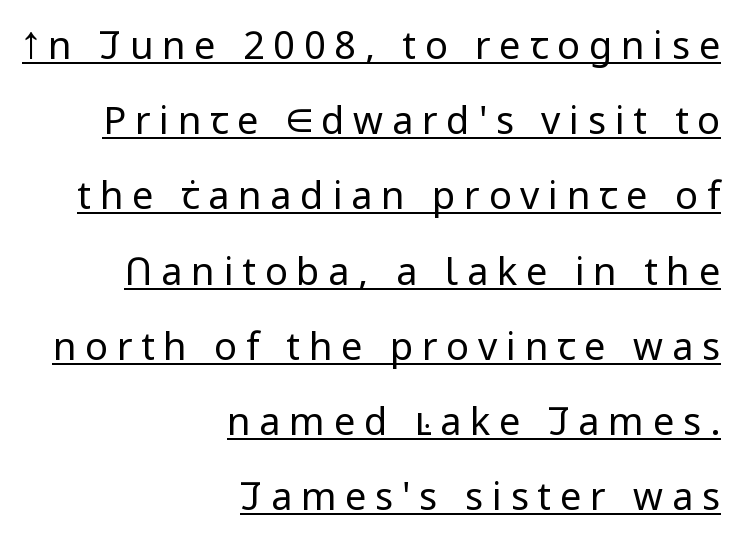
The image shows 38 px regular-weight sans-serif type, upright; set right-aligned, loose line spacing (1.98x), unusually wide letter spacing (+0.23 em), underlined; low stroke contrast and a medium x-height.
